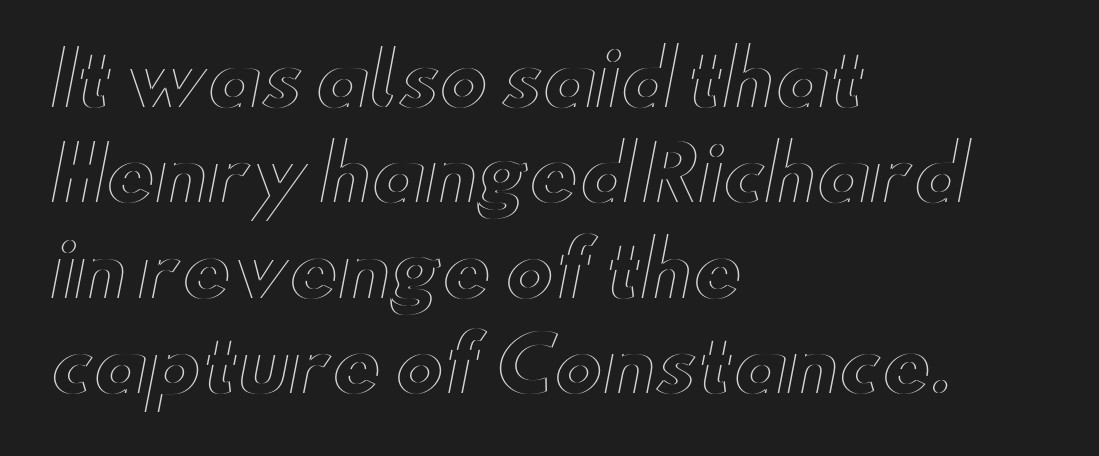
The space directly below the letters is spotless. This sample has the flowing, uneven cadence of proportional lettering. The paragraph shown leans on its left margin. The rows are spaced the way most documents space them.
